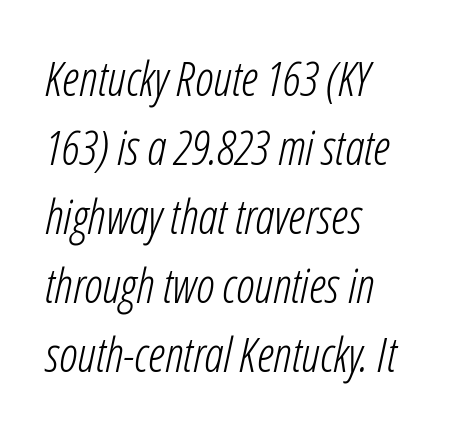
Q: Is the text bold? A: No.
Q: Is the text italic (slanted)? A: Yes, it leans right by about 12 degrees.
Q: Is the text underlined? A: No.
Q: How is the paragraph aligned? A: Left-aligned.
Q: Is the spacing between letters normal or unusually wide? A: Normal.
Q: Is the spacing between lines tight, normal or loose? A: Normal.
Q: Width (condensed, normal, or wide)? A: Condensed.
Q: Stroke contrast? A: Low.
Q: x-height? A: Medium.
Q: Monospaced? A: No.
